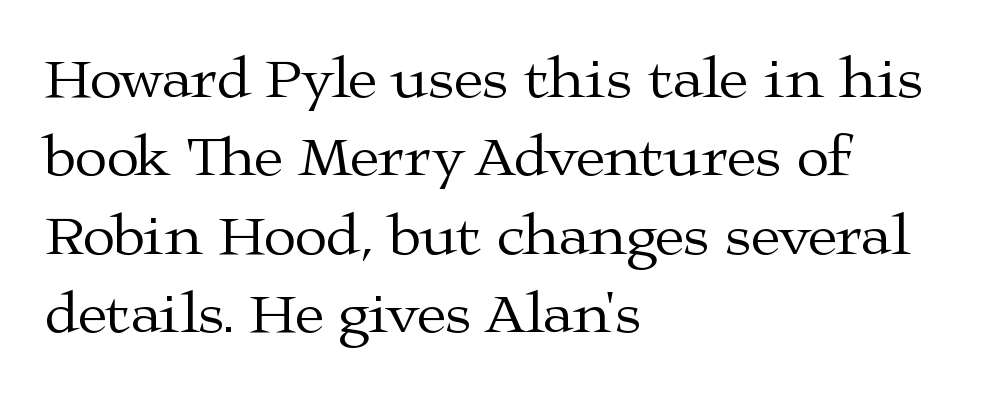
The lines sit at an ordinary, default distance from one another. The rendering uses natural spacing where letterforms have individual widths. Yep, those are serifs on the letters. All the whitespace from short lines collects on the right. The gaps between neighbouring characters are ordinary and unremarkable. Just letters on the line, the space beneath them empty.
